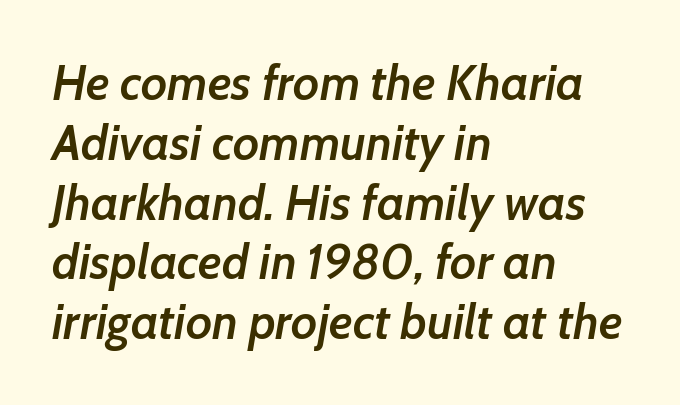
Q: Is the text bold? A: Semi-bold.
Q: Is the text italic (slanted)? A: Yes, it leans right by about 7 degrees.
Q: Is the text underlined? A: No.
Q: How is the paragraph aligned? A: Left-aligned.
Q: Is the spacing between letters normal or unusually wide? A: Normal.
Q: Width (condensed, normal, or wide)? A: Normal.
Q: Stroke contrast? A: Low.
Q: x-height? A: Medium.
Q: Monospaced? A: No.
